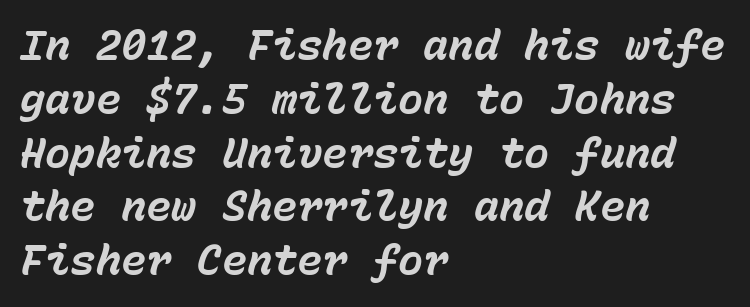
The whole block is typeset with a tilt. Teacher's note: observe the even left margin — that is flush-left alignment. Type without underlining. Rows of type keep a routine distance in the vertical direction.
